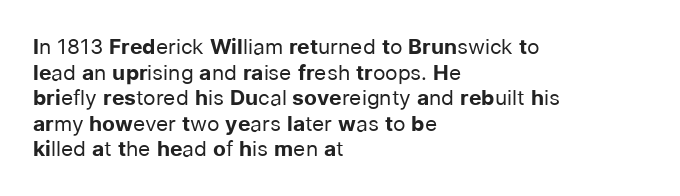
The image shows 21 px text type, upright; set left-aligned, line spacing 1.22x, normal letter spacing, not underlined.
